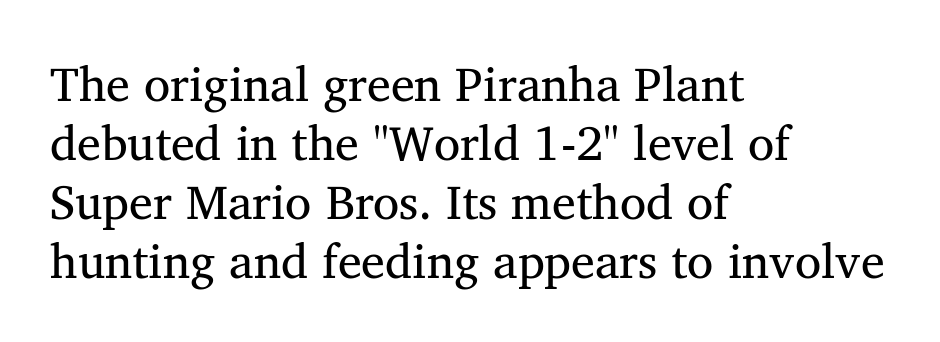
Q: Is the text bold? A: No.
Q: Is the text italic (slanted)? A: No, it is upright.
Q: Is the typeface a serif or a sans-serif typeface? A: Serif.
Q: Is the text underlined? A: No.
Q: How is the paragraph aligned? A: Left-aligned.
Q: Is the spacing between letters normal or unusually wide? A: Normal.
Q: Width (condensed, normal, or wide)? A: Normal.
Q: Stroke contrast? A: Medium.
Q: x-height? A: Medium.
Q: Monospaced? A: No.
